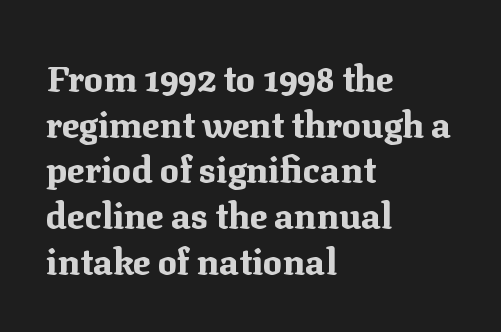
{"serif": "yes", "italic": "no", "bold": "yes", "weight": "bold", "width": "normal", "stroke_contrast": "medium", "x_height": "medium", "monospaced": "no", "underline": "no", "align": "left", "line_spacing": "normal", "line_spacing_ratio": 1.27, "letter_spacing": "normal", "letter_spacing_em": 0.0, "glyph_px": 36}
